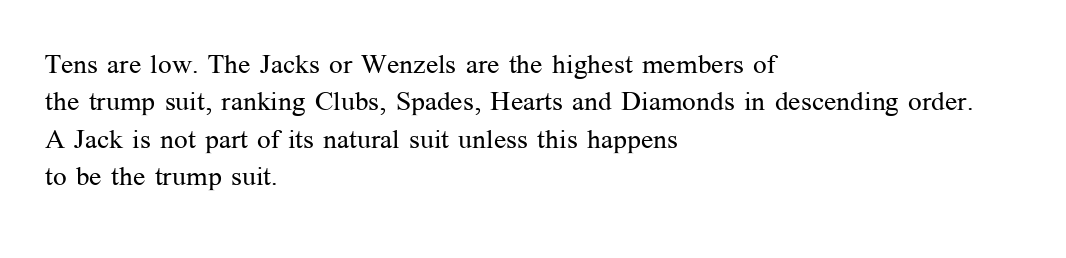
Q: Is the text bold? A: No.
Q: Is the text italic (slanted)? A: No, it is upright.
Q: Is the text underlined? A: No.
Q: How is the paragraph aligned? A: Left-aligned.
Q: Is the spacing between letters normal or unusually wide? A: Normal.
Q: Is the spacing between lines tight, normal or loose? A: Normal.
